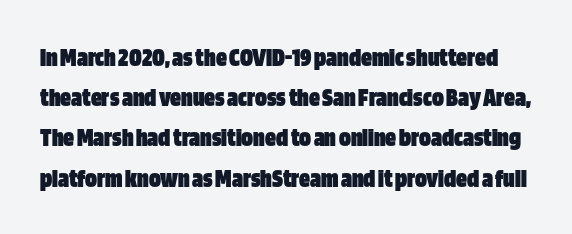
The strokes are fattened all the way to bold. A roman cut, with each character standing at attention. Only glyphs here, with clear space below each row. Regarding leading, the lines here are spaced in the standard way. The type is set solid horizontally, with unmodified tracking.
